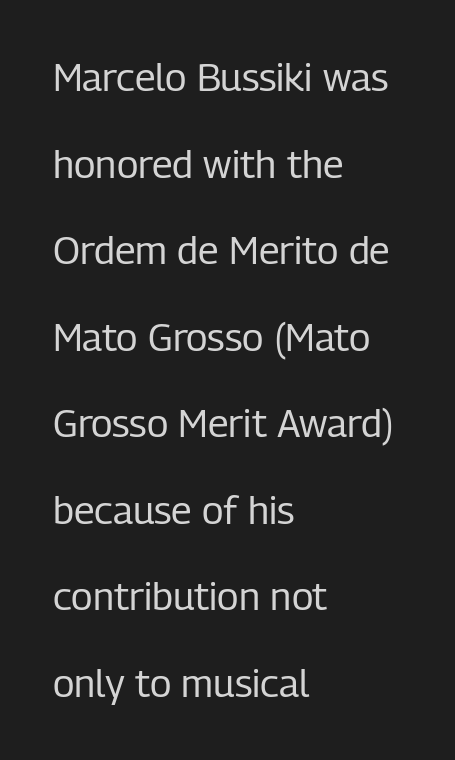
Q: Is the text bold? A: No.
Q: Is the text italic (slanted)? A: No, it is upright.
Q: Is the typeface a serif or a sans-serif typeface? A: Sans-serif.
Q: Is the text underlined? A: No.
Q: How is the paragraph aligned? A: Left-aligned.
Q: Is the spacing between letters normal or unusually wide? A: Normal.
Q: Is the spacing between lines tight, normal or loose? A: Loose.
Q: Width (condensed, normal, or wide)? A: Condensed.
Q: Stroke contrast? A: Low.
Q: x-height? A: Medium.
Q: Monospaced? A: No.
